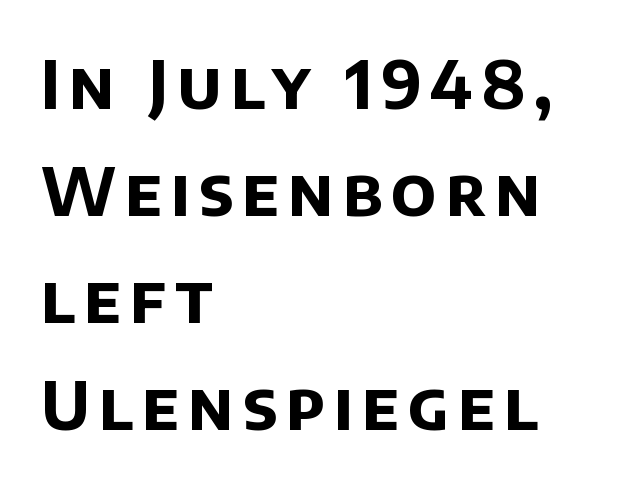
The image shows 66 px bold sans-serif type; set left-aligned, normal line spacing (1.62x), not underlined; low stroke contrast and a large x-height.
